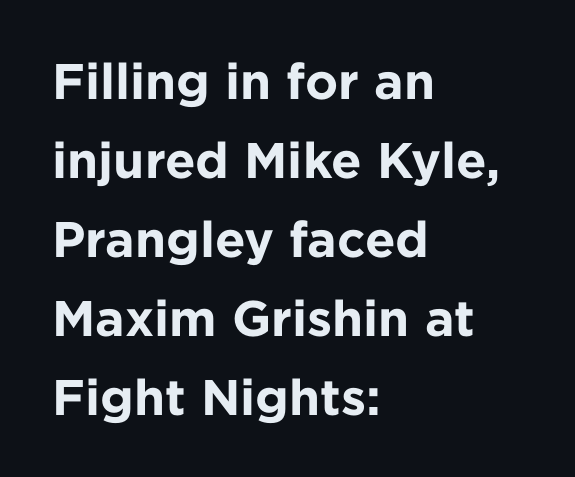
The image shows 50 px bold sans-serif type, upright; set left-aligned, normal line spacing (1.58x), normal letter spacing, not underlined; low stroke contrast and a medium x-height.
